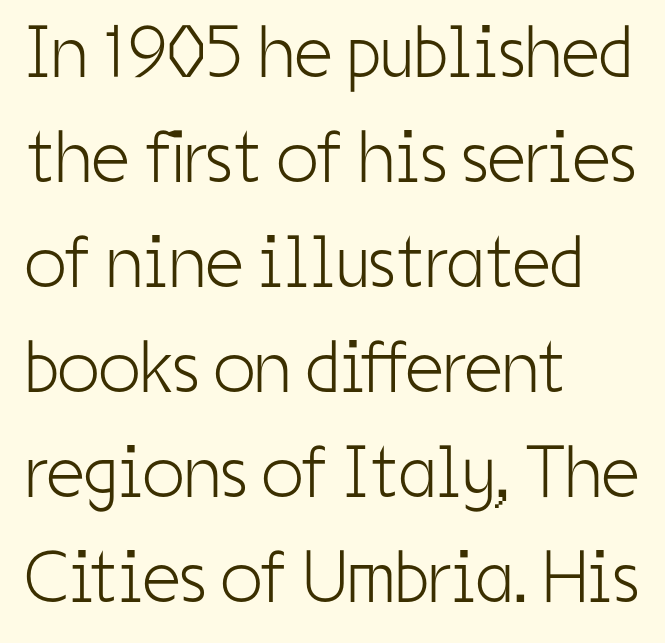
Q: Is the text bold? A: No.
Q: Is the text italic (slanted)? A: No, it is upright.
Q: Is the typeface a serif or a sans-serif typeface? A: Sans-serif.
Q: Is the text underlined? A: No.
Q: How is the paragraph aligned? A: Left-aligned.
Q: Is the spacing between letters normal or unusually wide? A: Normal.
Q: Is the spacing between lines tight, normal or loose? A: Normal.
Q: Width (condensed, normal, or wide)? A: Condensed.
Q: Stroke contrast? A: Low.
Q: x-height? A: Medium.
Q: Monospaced? A: No.
